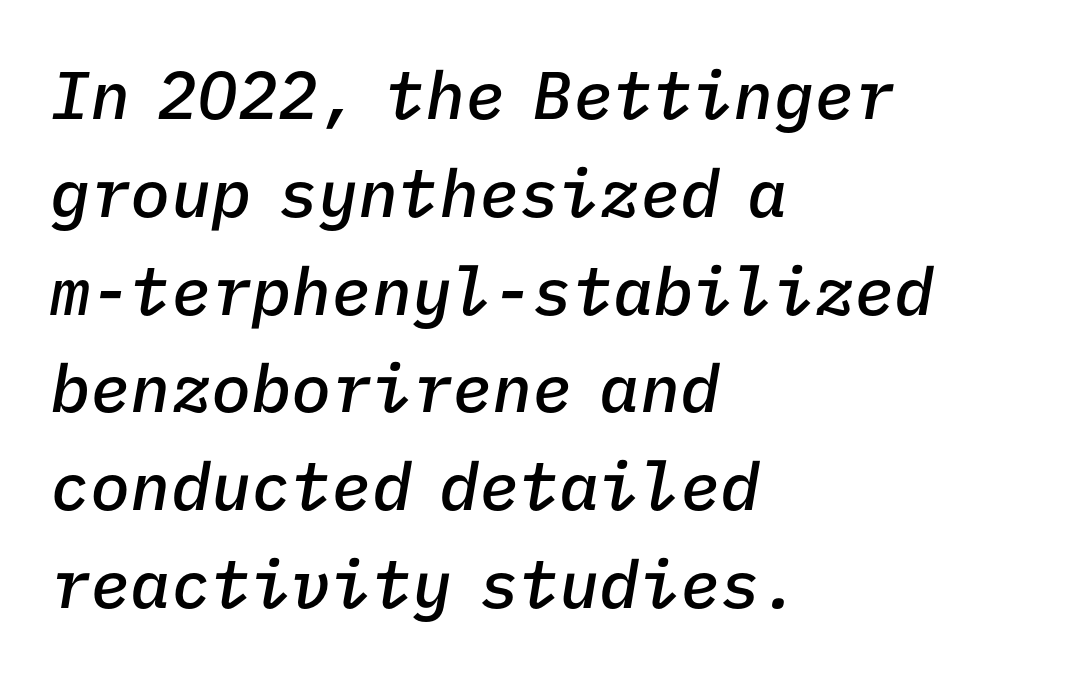
This block has exactly the height ordinary leading produces. Beneath every word, the page is bare. Each word holds together tightly as a unit, with standard inter-letter gaps. This sample uses an oblique cut, with every glyph tilted off the vertical. What weight is shown? A semibold, between regular and bold. A classic flush-left, rag-right setting is used for this passage.
